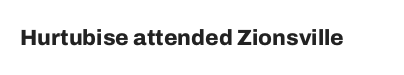
{"italic": "no", "bold": "yes", "underline": "no", "letter_spacing": "normal", "letter_spacing_em": 0.0, "glyph_px": 22}
